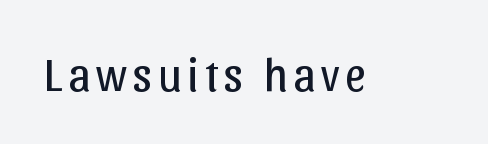
{"serif": "no", "italic": "no", "bold": "no", "weight": "regular", "width": "normal", "stroke_contrast": "low", "x_height": "medium", "monospaced": "no", "underline": "no", "glyph_px": 46}
